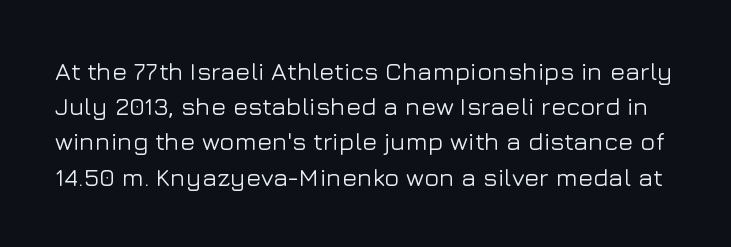
{"italic": "no", "underline": "no", "line_spacing": "normal", "line_spacing_ratio": 1.41, "letter_spacing": "normal", "letter_spacing_em": 0.0, "glyph_px": 25}
